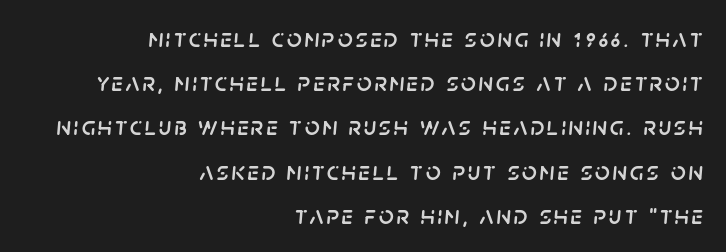
{"italic": "yes", "lean": "right", "slant_degrees": 5, "underline": "no", "align": "right", "line_spacing": "normal", "line_spacing_ratio": 1.7, "glyph_px": 26}
